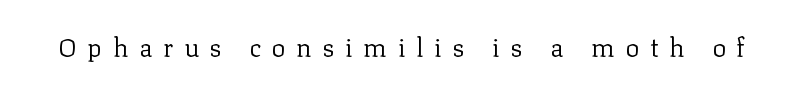
The rendering inserts visible extra space after every character. The characters are drawn with everyday or finer stroke widths. The type sits square on the baseline with zero lean. Anything drawn beneath the words? Only blank space.
